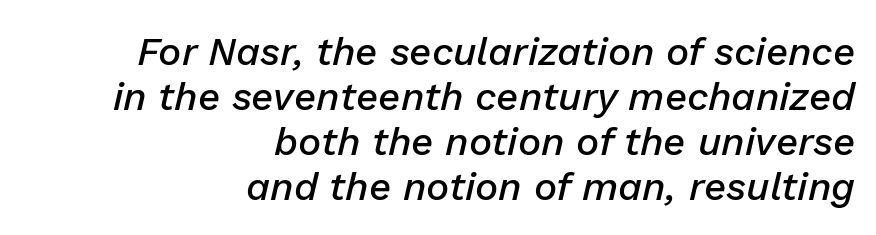
Q: Is the text bold? A: Semi-bold.
Q: Is the text italic (slanted)? A: Yes, it leans right by about 13 degrees.
Q: Is the text underlined? A: No.
Q: How is the paragraph aligned? A: Right-aligned.
Q: Is the spacing between letters normal or unusually wide? A: Normal.
Q: Is the spacing between lines tight, normal or loose? A: Tight.
Q: Width (condensed, normal, or wide)? A: Normal.
Q: Stroke contrast? A: Low.
Q: x-height? A: Medium.
Q: Monospaced? A: No.
